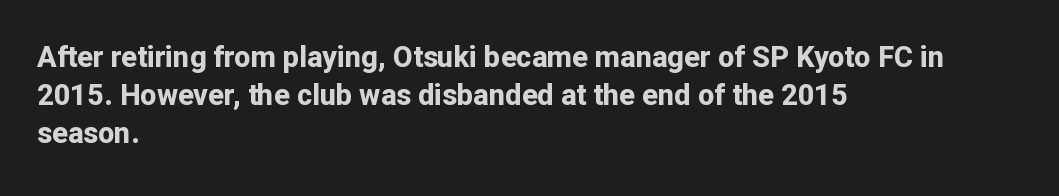
Q: Is the text bold? A: Yes.
Q: Is the text italic (slanted)? A: No, it is upright.
Q: Is the typeface a serif or a sans-serif typeface? A: Sans-serif.
Q: Is the text underlined? A: No.
Q: How is the paragraph aligned? A: Left-aligned.
Q: Is the spacing between letters normal or unusually wide? A: Normal.
Q: Is the spacing between lines tight, normal or loose? A: Normal.
Q: Width (condensed, normal, or wide)? A: Normal.
Q: Stroke contrast? A: Low.
Q: x-height? A: Medium.
Q: Monospaced? A: No.
